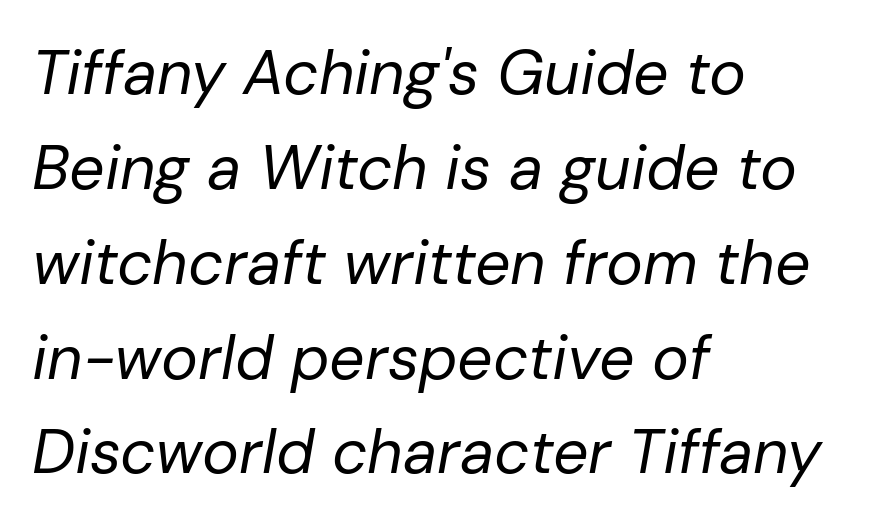
The font is comparable to plain body text, perhaps lighter. If you drew a line through each stem, it would be angled. Standard letterfit; no display-style spreading of the glyphs. Every row of glyphs begins at an identical x-position on the left.
